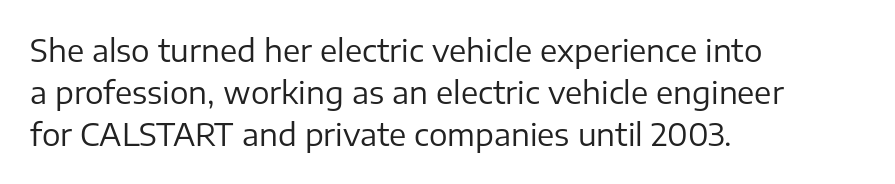
The rendering uses natural spacing where letterforms have individual widths. A sans-serif font was chosen for this passage. Descenders hang freely into open space. Each line starts at the same left margin while the right side varies. Stems and bowls with no extra thickness — not bold. Leading: standard.
